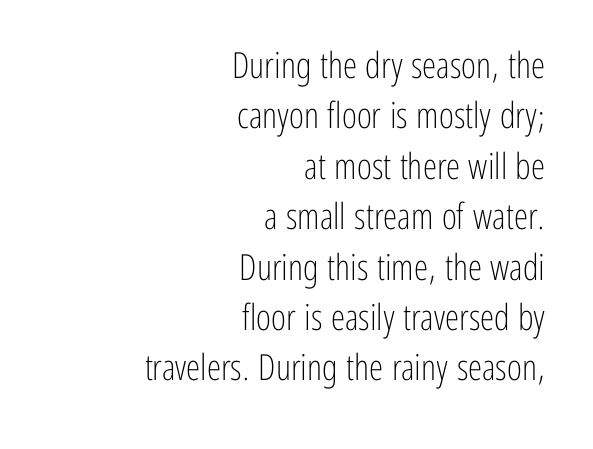
The image shows 36 px light, condensed sans-serif type, upright; set right-aligned, normal line spacing (1.4x), normal letter spacing, not underlined; low stroke contrast and a medium x-height.
